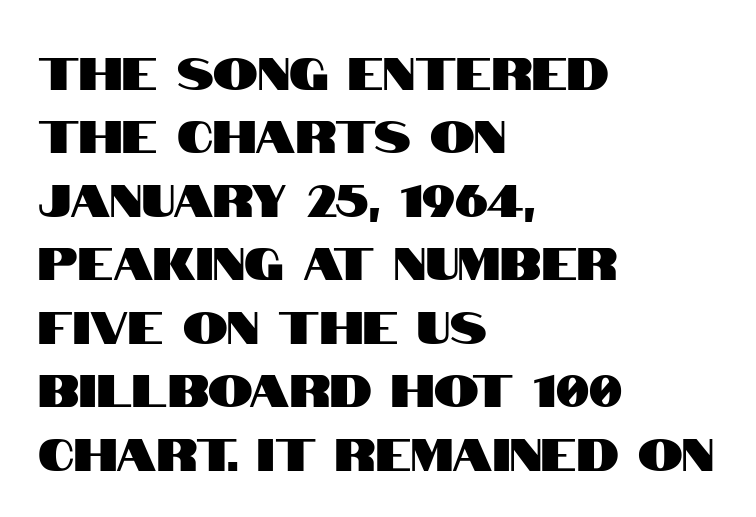
The image shows 45 px condensed sans-serif type, upright; set left-aligned, normal line spacing (1.41x), normal letter spacing, not underlined; high stroke contrast and a large x-height.
